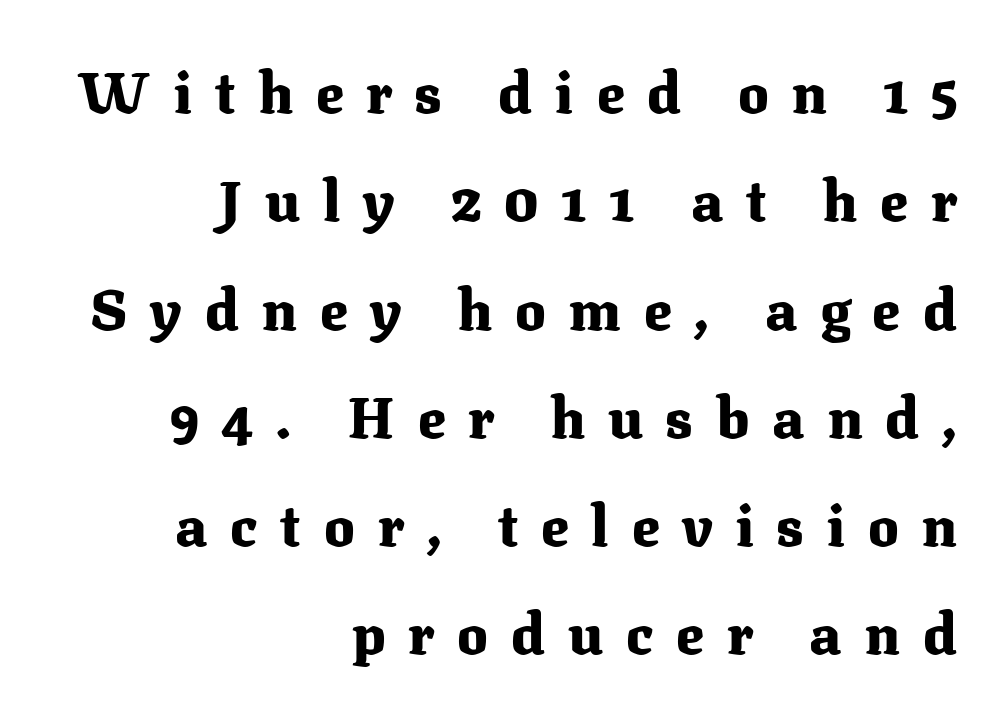
Q: Is the text bold? A: Yes.
Q: Is the text italic (slanted)? A: No, it is upright.
Q: Is the typeface a serif or a sans-serif typeface? A: Serif.
Q: Is the text underlined? A: No.
Q: How is the paragraph aligned? A: Right-aligned.
Q: Is the spacing between letters normal or unusually wide? A: Unusually wide.
Q: Is the spacing between lines tight, normal or loose? A: Loose.
Q: Width (condensed, normal, or wide)? A: Normal.
Q: Stroke contrast? A: Medium.
Q: x-height? A: Medium.
Q: Monospaced? A: No.
